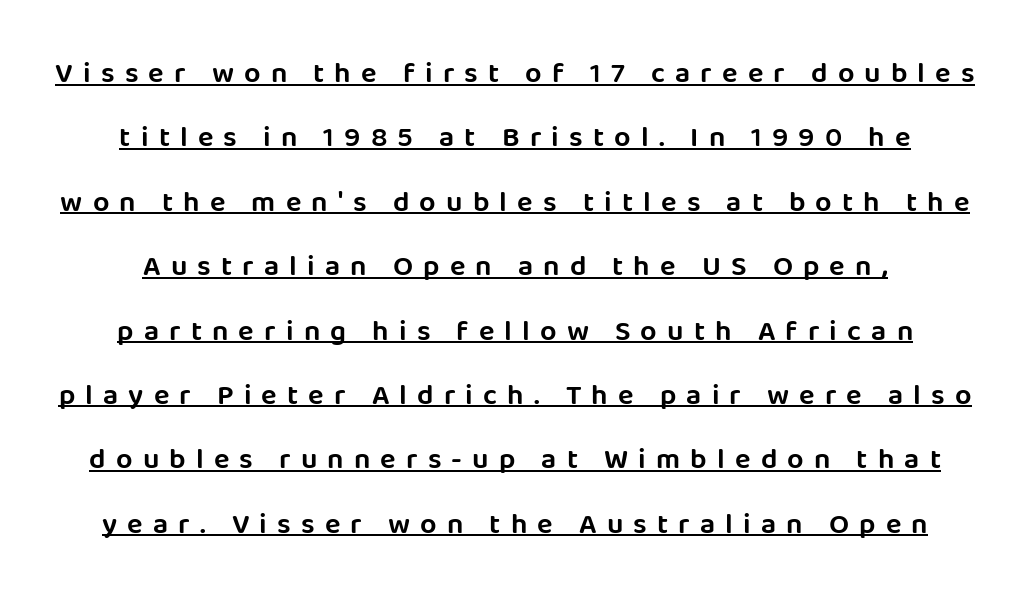
{"serif": "no", "italic": "no", "width": "normal", "stroke_contrast": "low", "x_height": "large", "monospaced": "no", "underline": "yes", "align": "center", "line_spacing": "loose", "line_spacing_ratio": 2.22, "letter_spacing": "wide", "letter_spacing_em": 0.35, "glyph_px": 29}
